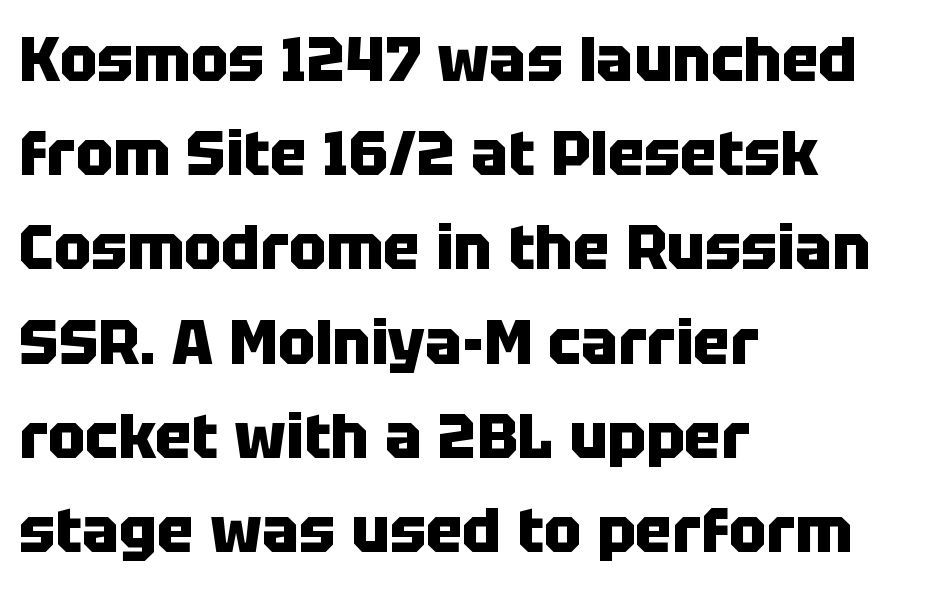
Character widths vary here, with narrow letters taking less room than wide ones. The rendering uses a moderate line-height, typical for paragraphs. The glyphs are unaccompanied by any horizontal stroke below them. Does the copy run flush right? No — it runs flush left.
